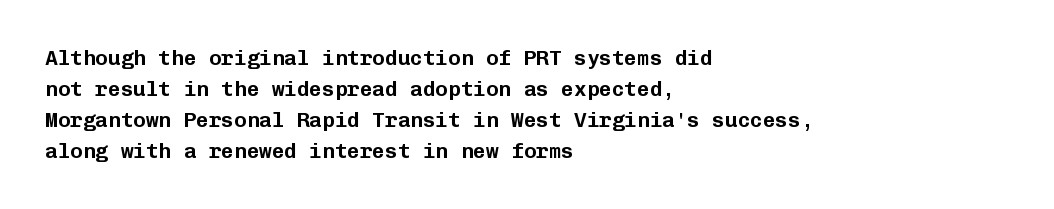
There is no visible air inserted between adjacent glyphs. Alignment: flush left. The words here are not underlined. The axis of the letterforms is exactly vertical. The designer left line spacing at the default.
